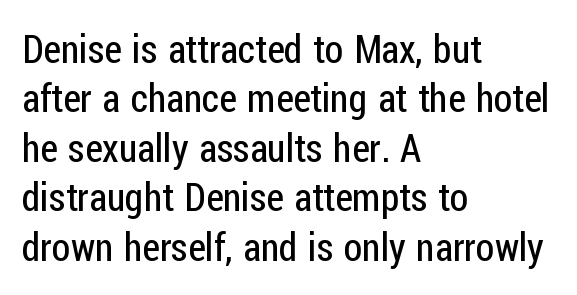
The letters look calm and open, with moderate or lighter stems. Clear beneath every line of the passage. The line texture is even and compact thanks to regular tracking. This rendering uses left alignment, leaving the right contour irregular. Do the letters lean? They stand straight. Notice how descenders clear the ascenders below comfortably — that's standard leading.
